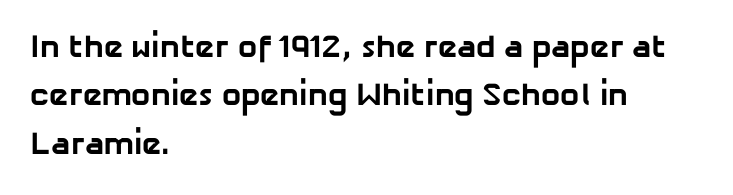
{"serif": "no", "bold": "yes", "weight": "bold", "width": "normal", "stroke_contrast": "low", "x_height": "medium", "monospaced": "no", "underline": "no", "align": "left", "line_spacing": "normal", "line_spacing_ratio": 1.51, "letter_spacing": "normal", "letter_spacing_em": 0.0, "glyph_px": 32}
